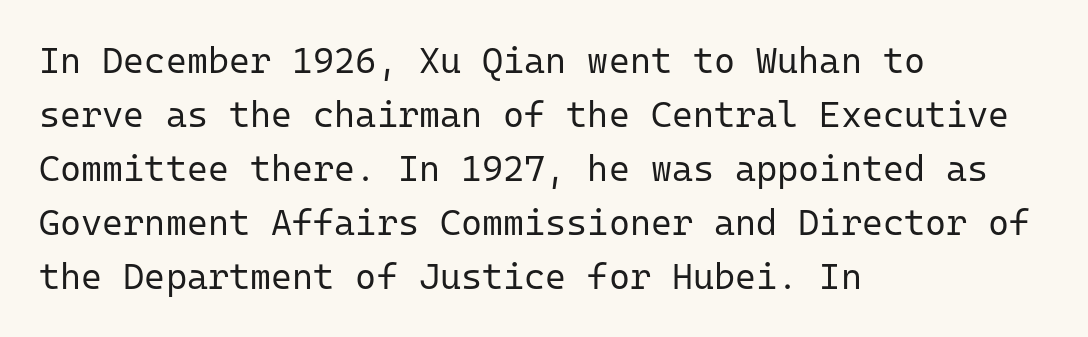
Q: Is the text bold? A: No.
Q: Is the text italic (slanted)? A: No, it is upright.
Q: Is the typeface a serif or a sans-serif typeface? A: Sans-serif.
Q: Is the text underlined? A: No.
Q: How is the paragraph aligned? A: Left-aligned.
Q: Is the spacing between letters normal or unusually wide? A: Normal.
Q: Is the spacing between lines tight, normal or loose? A: Normal.
Q: Width (condensed, normal, or wide)? A: Normal.
Q: Stroke contrast? A: Low.
Q: x-height? A: Medium.
Q: Monospaced? A: Yes.
